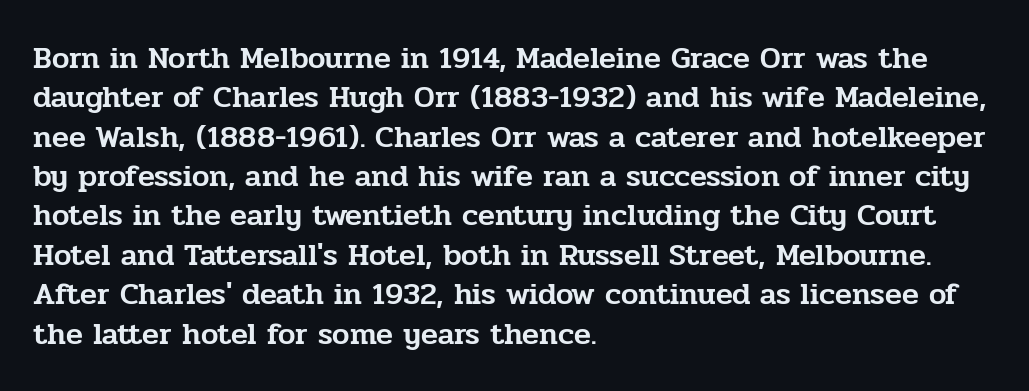
Q: Is the text italic (slanted)? A: No, it is upright.
Q: Is the typeface a serif or a sans-serif typeface? A: Serif.
Q: Is the text underlined? A: No.
Q: How is the paragraph aligned? A: Left-aligned.
Q: Is the spacing between letters normal or unusually wide? A: Normal.
Q: Is the spacing between lines tight, normal or loose? A: Normal.
Q: Width (condensed, normal, or wide)? A: Normal.
Q: Stroke contrast? A: Low.
Q: x-height? A: Medium.
Q: Monospaced? A: No.
